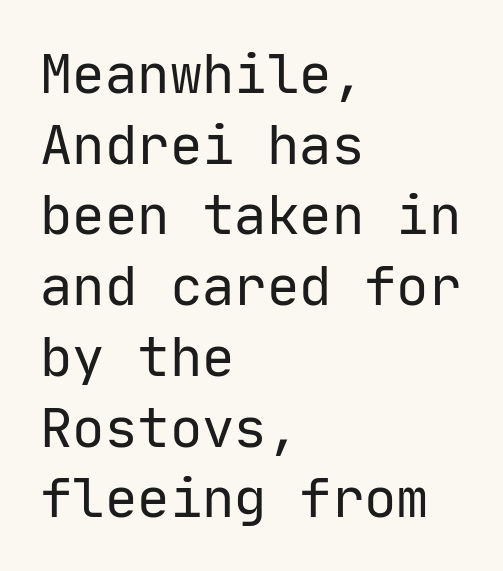
Q: Is the text bold? A: No.
Q: Is the text italic (slanted)? A: No, it is upright.
Q: Is the typeface a serif or a sans-serif typeface? A: Sans-serif.
Q: Is the text underlined? A: No.
Q: How is the paragraph aligned? A: Left-aligned.
Q: Is the spacing between letters normal or unusually wide? A: Normal.
Q: Is the spacing between lines tight, normal or loose? A: Normal.
Q: Width (condensed, normal, or wide)? A: Normal.
Q: Stroke contrast? A: Low.
Q: x-height? A: Medium.
Q: Monospaced? A: Yes.
